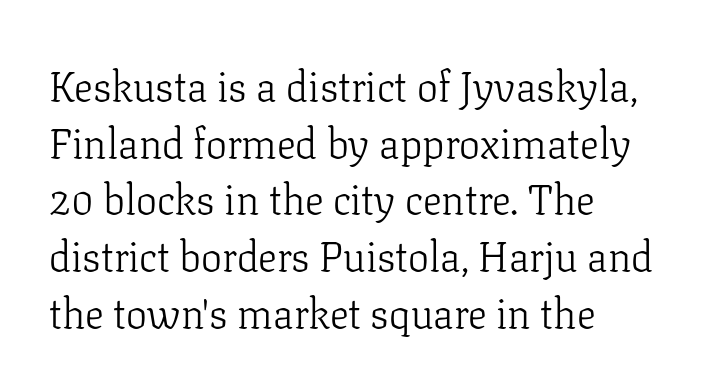
{"serif": "yes", "italic": "no", "bold": "no", "weight": "light", "width": "normal", "stroke_contrast": "low", "x_height": "medium", "monospaced": "no", "underline": "no", "line_spacing": "normal", "line_spacing_ratio": 1.35, "letter_spacing": "normal", "letter_spacing_em": 0.0, "glyph_px": 42}
